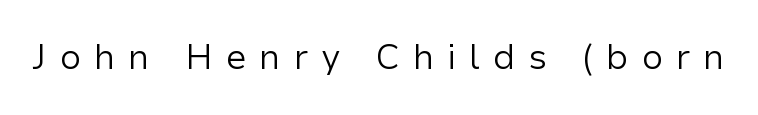
The image shows 35 px regular-weight sans-serif type, upright; set unusually wide letter spacing (+0.36 em), not underlined; low stroke contrast and a medium x-height.
